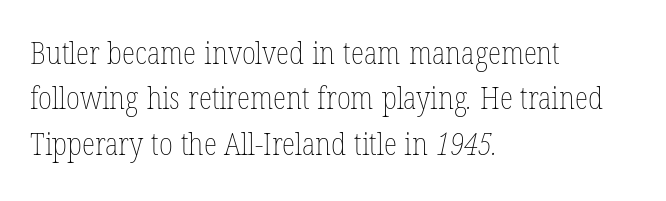
Honestly, there is no underline to notice here at all. Proportional: the letters do not fall into vertical columns. Students, note that the glyphs here touch the page at normal intervals. Baseline-to-baseline distance is the conventional proportion of letter height. Each line starts at the same left margin while the right side varies.
